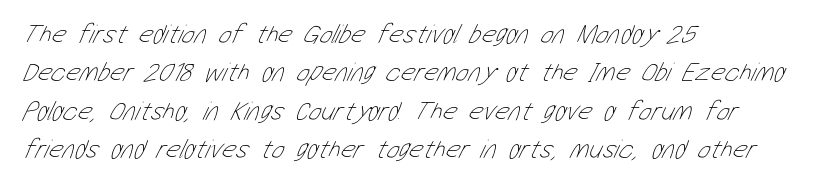
Q: Is the text bold? A: No.
Q: Is the text underlined? A: No.
Q: How is the paragraph aligned? A: Left-aligned.
Q: Is the spacing between letters normal or unusually wide? A: Normal.
Q: Is the spacing between lines tight, normal or loose? A: Normal.
